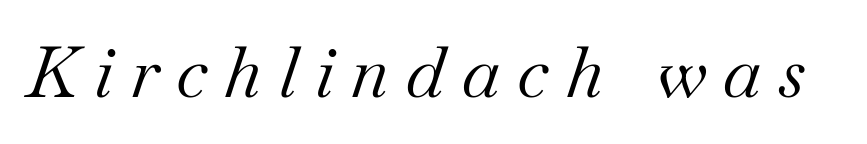
{"serif": "yes", "italic": "yes", "lean": "right", "slant_degrees": 18, "bold": "no", "weight": "regular", "width": "normal", "stroke_contrast": "medium", "x_height": "small", "monospaced": "no", "underline": "no", "letter_spacing": "wide", "letter_spacing_em": 0.24, "glyph_px": 71}
